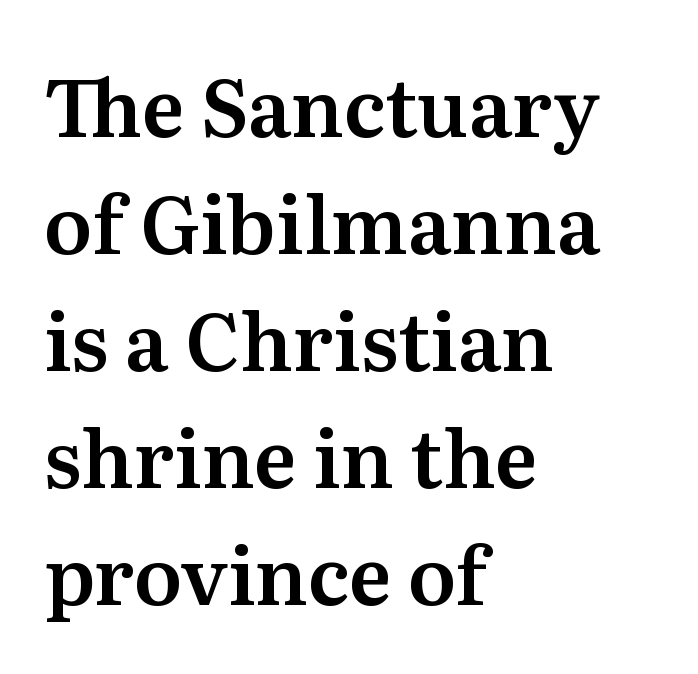
Looks like regular typesetting: each glyph gets only the width it needs. In terms of letterspacing, this is plain default setting. A serif font was chosen for this passage. No word sits above an underline.
